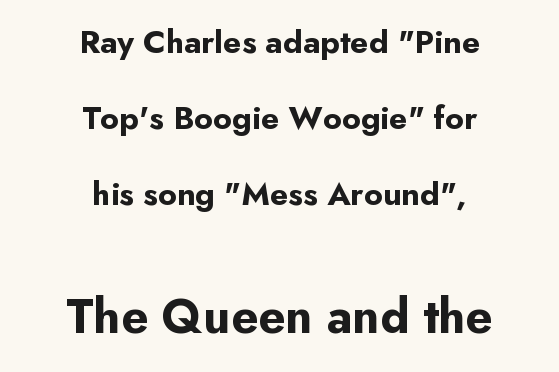
Baseline-to-baseline distance is far greater than the letter height. The typesetter chose a symmetrical, centered arrangement here. Set as a true bold cut, around the 700 mark. Is the letter spacing exaggerated? No — it looks like the ordinary default. Look at the bottom of the vertical strokes: they stop flat, with no serifs.
